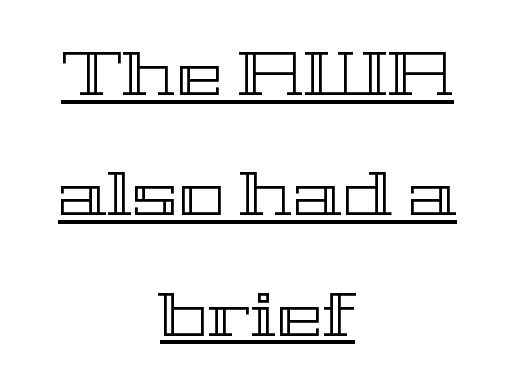
Q: Is the text italic (slanted)? A: No, it is upright.
Q: Is the text underlined? A: Yes.
Q: How is the paragraph aligned? A: Centered.
Q: Is the spacing between letters normal or unusually wide? A: Normal.
Q: Is the spacing between lines tight, normal or loose? A: Loose.
Q: Width (condensed, normal, or wide)? A: Wide.
Q: x-height? A: Medium.
Q: Monospaced? A: No.
